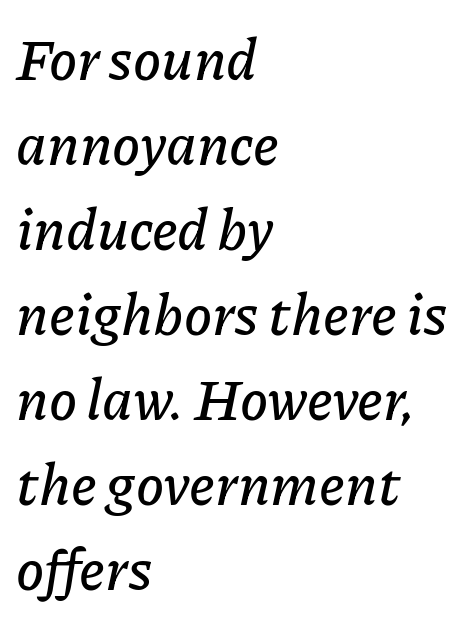
Looks like regular typesetting: each glyph gets only the width it needs. Visually the block forms a straight wall on the left and a jagged coastline on the right. A typesetter would mark this as italic. A typesetter would call this zero additional tracking. Decoration check: the copy has no underline. The line-height multiplier appears to be the usual default.
